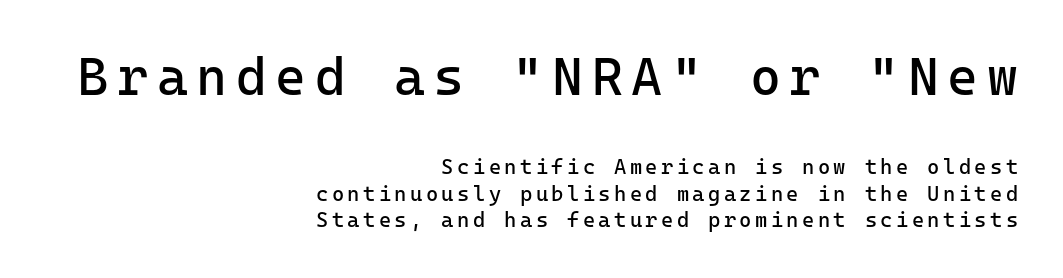
Descender tails drop into unmarked territory. You could count columns in this text — the font is strictly monospaced. Weight class: somewhere from thin through regular. Size hierarchy here favors the leading block over the trailing one.
